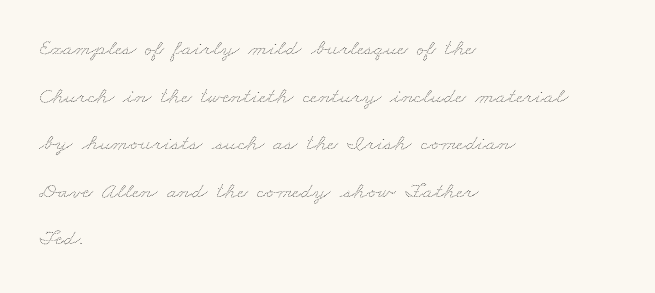
{"bold": "no", "underline": "no", "align": "left", "line_spacing": "loose", "line_spacing_ratio": 2.07, "letter_spacing": "normal", "letter_spacing_em": 0.0, "glyph_px": 23}
